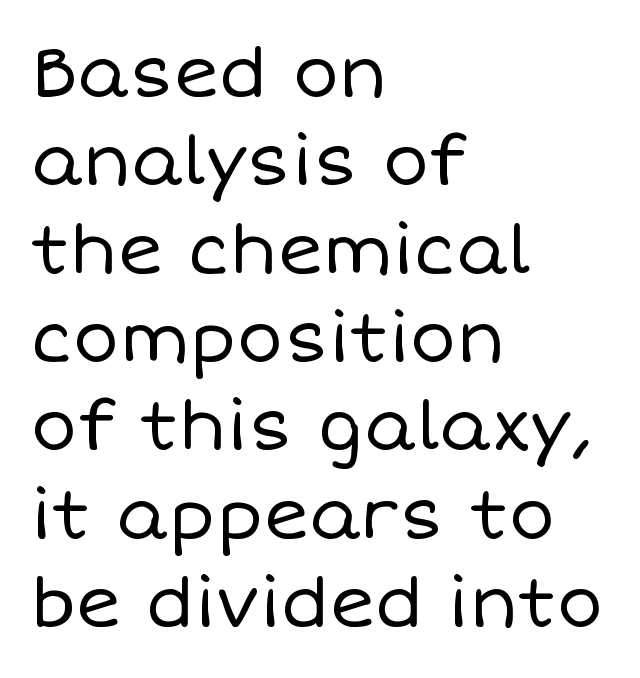
Lines of text with bare space underneath. This is not heavy type; no bold has been used. Think of a printed novel: that variable character pitch is what you see here. This sample uses an upright cut, with every glyph sitting square on the baseline.
